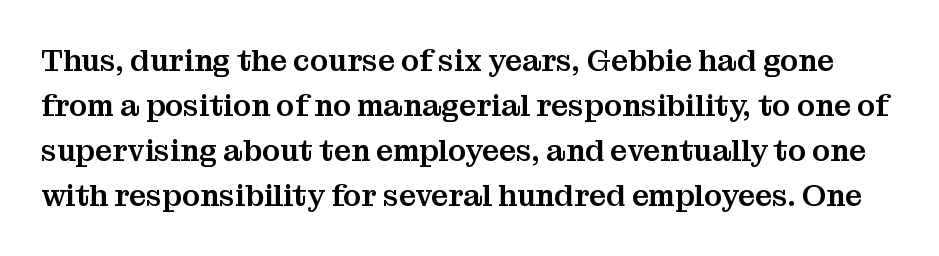
Q: Is the text italic (slanted)? A: No, it is upright.
Q: Is the typeface a serif or a sans-serif typeface? A: Serif.
Q: Is the text underlined? A: No.
Q: Is the spacing between letters normal or unusually wide? A: Normal.
Q: Is the spacing between lines tight, normal or loose? A: Normal.
Q: Width (condensed, normal, or wide)? A: Normal.
Q: Stroke contrast? A: Medium.
Q: x-height? A: Medium.
Q: Monospaced? A: No.
